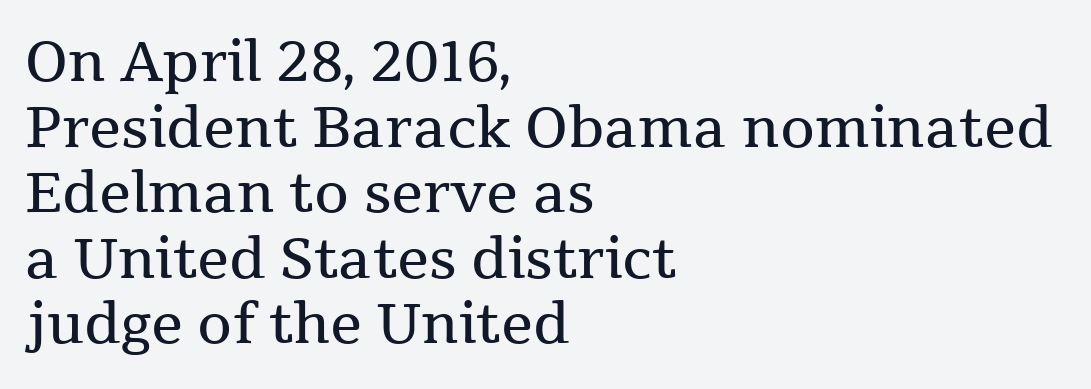
The image shows 56 px regular-weight serif type, upright; set left-aligned, line spacing 1.17x, normal letter spacing, not underlined; medium stroke contrast and a medium x-height.
